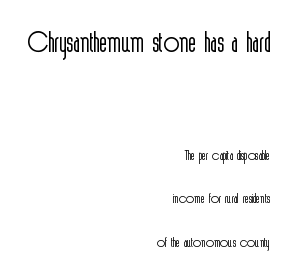
Q: Is the text bold? A: No.
Q: Is the text italic (slanted)? A: No, it is upright.
Q: Is the typeface a serif or a sans-serif typeface? A: Sans-serif.
Q: Is the text underlined? A: No.
Q: How is the paragraph aligned? A: Right-aligned.
Q: Is the spacing between letters normal or unusually wide? A: Normal.
Q: Is the spacing between lines tight, normal or loose? A: Loose.
Q: Which block of text is set in a larger size, the first (top) or the second (bottom)? A: The first (top) one.
Q: Width (condensed, normal, or wide)? A: Condensed.
Q: x-height? A: Medium.
Q: Monospaced? A: No.
